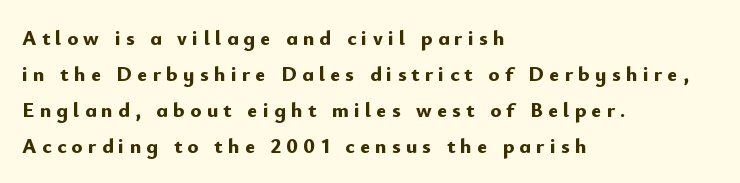
{"italic": "no", "bold": "yes", "underline": "no", "align": "left", "line_spacing_ratio": 1.72, "letter_spacing": "wide", "letter_spacing_em": 0.25, "glyph_px": 21}
